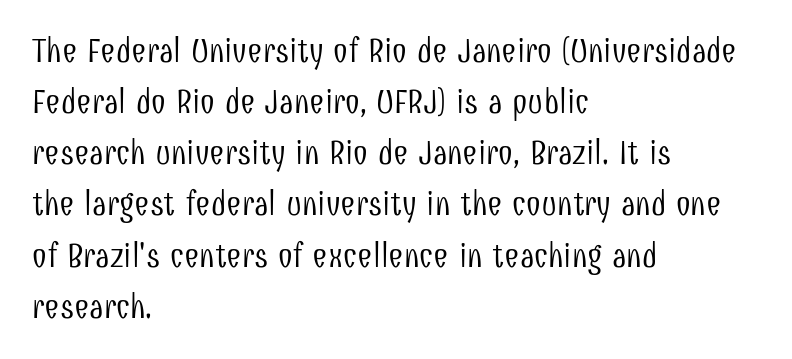
{"serif": "no", "italic": "no", "bold": "no", "weight": "light", "width": "condensed", "stroke_contrast": "low", "x_height": "medium", "monospaced": "no", "underline": "no", "align": "left", "line_spacing": "normal", "line_spacing_ratio": 1.55, "letter_spacing": "normal", "letter_spacing_em": 0.0, "glyph_px": 33}
